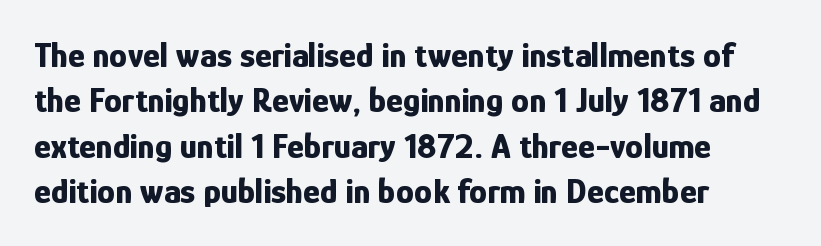
The image shows 36 px bold, condensed sans-serif type, upright; set left-aligned, normal line spacing (1.26x), normal letter spacing, not underlined; low stroke contrast and a medium x-height.
